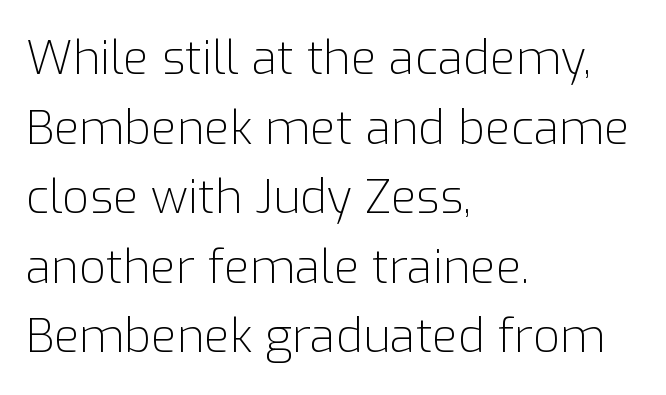
A roman cut, with each character standing at attention. The tracking reads as untouched default to a designer's eye. The letterforms sit at book weight or below. The passage shown is typed in a proportional face where columns would drift.
